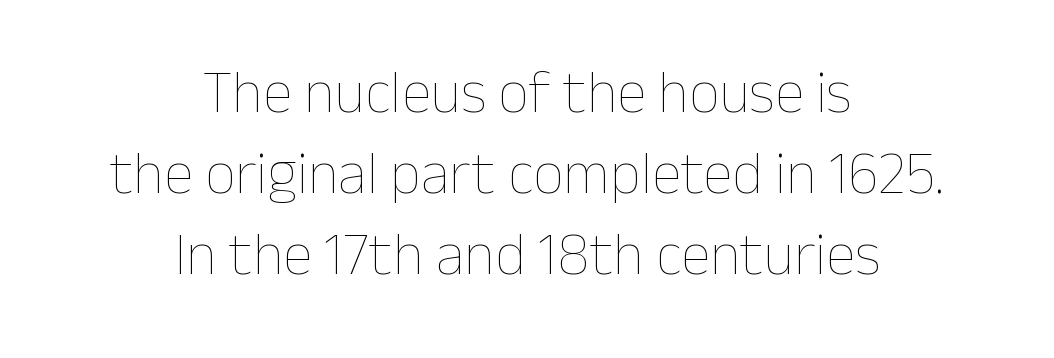
{"italic": "no", "bold": "no", "weight": "thin", "width": "normal", "stroke_contrast": "low", "x_height": "medium", "monospaced": "no", "underline": "no", "align": "center", "line_spacing": "normal", "line_spacing_ratio": 1.35, "letter_spacing": "normal", "letter_spacing_em": 0.0, "glyph_px": 60}
